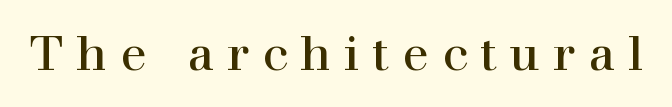
What stands out about the letter spacing? Its width — letters are far apart. The rendering shows small feet on the letterforms — a serif design. Descenders hang freely into open space. Spacing verdict: proportional, widths tailored to each character.
